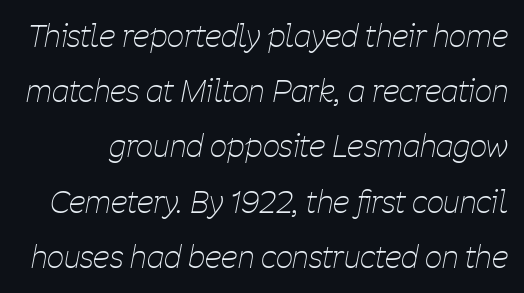
The image shows 30 px thin, condensed type, italic (leaning right); set line spacing 1.84x, normal letter spacing, not underlined; low stroke contrast and a medium x-height.
